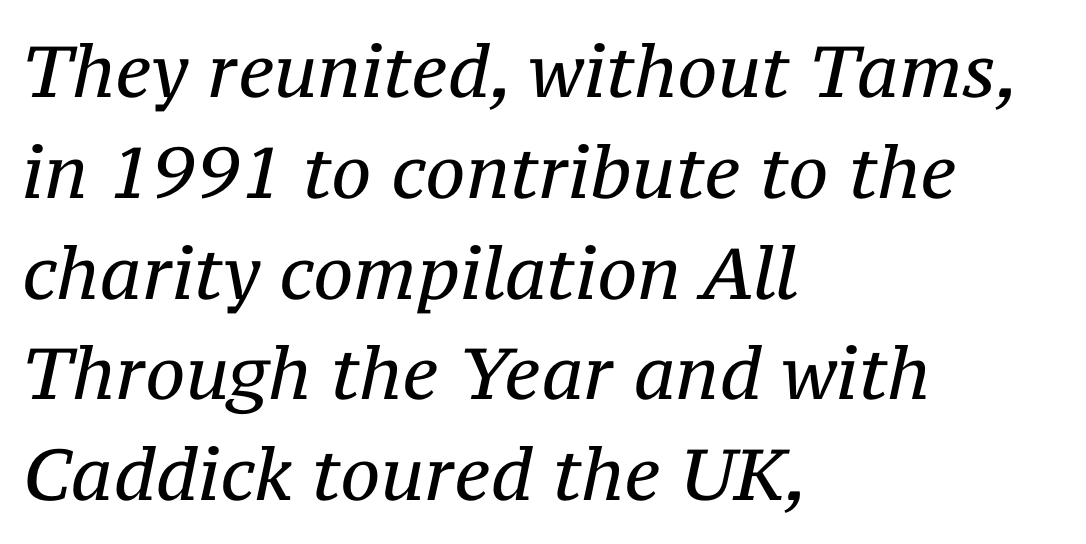
{"serif": "yes", "italic": "yes", "lean": "right", "slant_degrees": 12, "bold": "no", "weight": "regular", "width": "normal", "stroke_contrast": "medium", "x_height": "medium", "monospaced": "no", "underline": "no", "align": "left", "line_spacing": "normal", "line_spacing_ratio": 1.4, "letter_spacing": "normal", "letter_spacing_em": 0.0, "glyph_px": 72}
